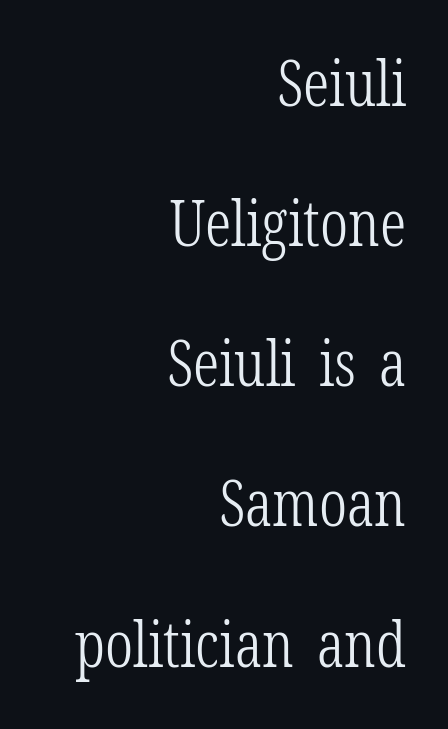
The image shows 64 px light, condensed serif type, upright; set right-aligned, loose line spacing (2.19x), normal letter spacing, not underlined; low stroke contrast and a medium x-height.
